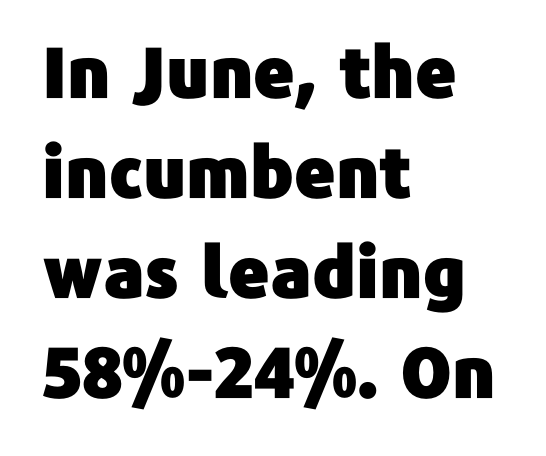
Q: Is the text italic (slanted)? A: No, it is upright.
Q: Is the typeface a serif or a sans-serif typeface? A: Sans-serif.
Q: Is the text underlined? A: No.
Q: How is the paragraph aligned? A: Left-aligned.
Q: Is the spacing between letters normal or unusually wide? A: Normal.
Q: Is the spacing between lines tight, normal or loose? A: Normal.
Q: Width (condensed, normal, or wide)? A: Normal.
Q: Stroke contrast? A: Low.
Q: x-height? A: Medium.
Q: Monospaced? A: No.
